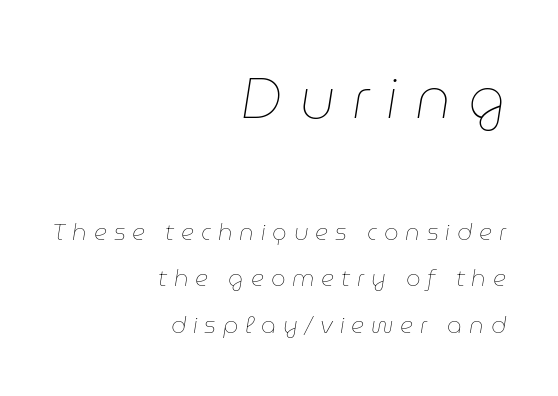
The image shows 57 px thin type, italic (leaning right); set right-aligned, loose line spacing (2.02x), unusually wide letter spacing (+0.3 em), not underlined; the first (top) block is 2.48x larger; low stroke contrast and a medium x-height.
